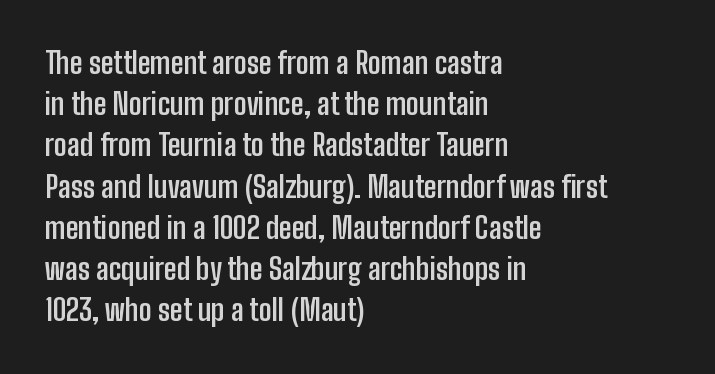
Q: Is the text bold? A: Yes.
Q: Is the text italic (slanted)? A: No, it is upright.
Q: Is the typeface a serif or a sans-serif typeface? A: Sans-serif.
Q: Is the text underlined? A: No.
Q: How is the paragraph aligned? A: Left-aligned.
Q: Is the spacing between letters normal or unusually wide? A: Normal.
Q: Is the spacing between lines tight, normal or loose? A: Normal.
Q: Width (condensed, normal, or wide)? A: Condensed.
Q: Stroke contrast? A: Low.
Q: x-height? A: Medium.
Q: Monospaced? A: No.
